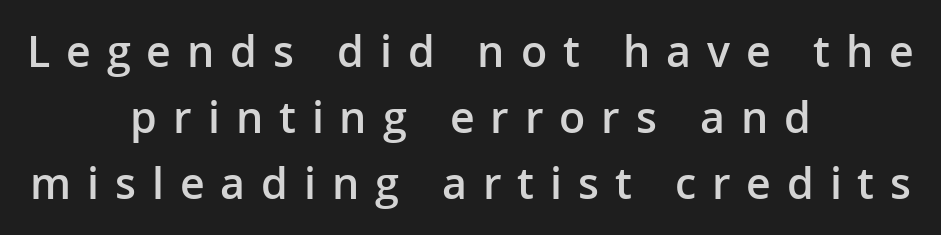
Q: Is the text bold? A: Semi-bold.
Q: Is the text italic (slanted)? A: No, it is upright.
Q: Is the typeface a serif or a sans-serif typeface? A: Sans-serif.
Q: Is the text underlined? A: No.
Q: How is the paragraph aligned? A: Centered.
Q: Is the spacing between letters normal or unusually wide? A: Unusually wide.
Q: Is the spacing between lines tight, normal or loose? A: Normal.
Q: Width (condensed, normal, or wide)? A: Normal.
Q: Stroke contrast? A: Low.
Q: x-height? A: Medium.
Q: Monospaced? A: No.
